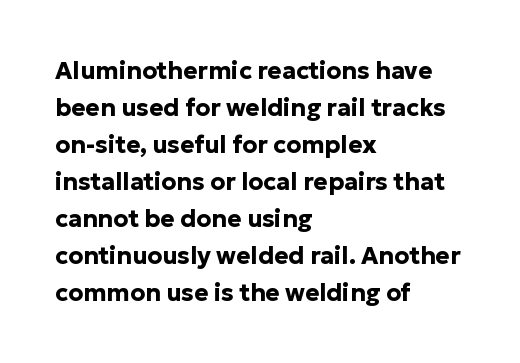
{"italic": "no", "bold": "yes", "underline": "no", "align": "left", "line_spacing": "normal", "line_spacing_ratio": 1.54, "letter_spacing": "normal", "letter_spacing_em": 0.0, "glyph_px": 24}
